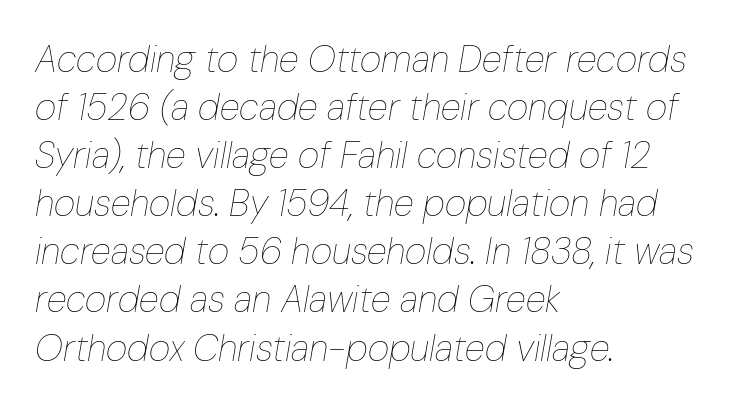
{"italic": "yes", "lean": "right", "slant_degrees": 10, "bold": "no", "weight": "thin", "width": "condensed", "stroke_contrast": "low", "x_height": "medium", "monospaced": "no", "underline": "no", "align": "left", "line_spacing": "normal", "line_spacing_ratio": 1.3, "letter_spacing": "normal", "letter_spacing_em": 0.0, "glyph_px": 37}
